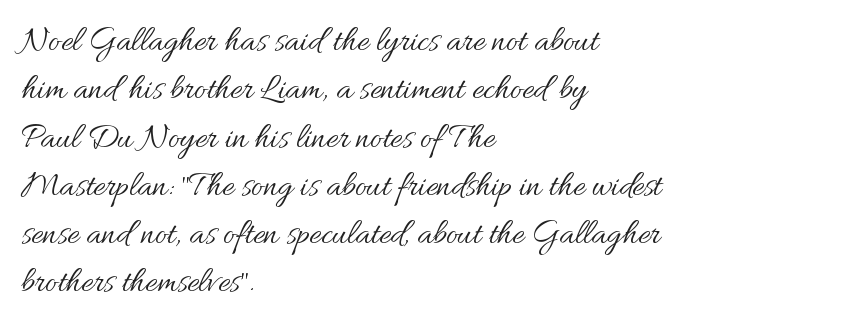
Q: Is the text bold? A: No.
Q: Is the text italic (slanted)? A: Yes.
Q: Is the text underlined? A: No.
Q: How is the paragraph aligned? A: Left-aligned.
Q: Is the spacing between letters normal or unusually wide? A: Normal.
Q: Is the spacing between lines tight, normal or loose? A: Normal.
Q: Width (condensed, normal, or wide)? A: Normal.
Q: Stroke contrast? A: Medium.
Q: x-height? A: Small.
Q: Monospaced? A: No.
